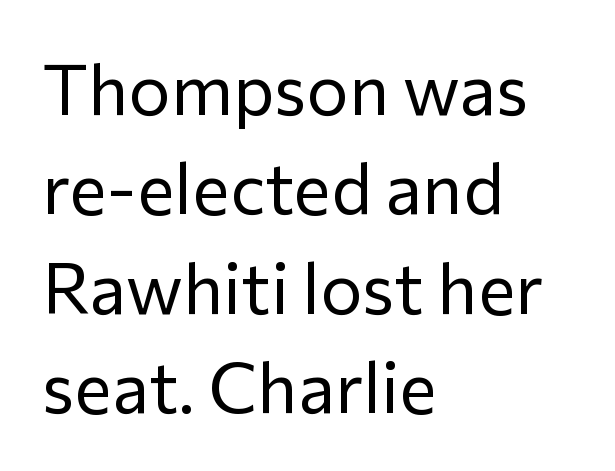
The paragraph has a hard left edge and a soft right edge. Weight: regular or lighter. The lines sit at an ordinary, default distance from one another. The letters stand straight up with perfectly vertical stems. The foot of each line stays bare and open.
